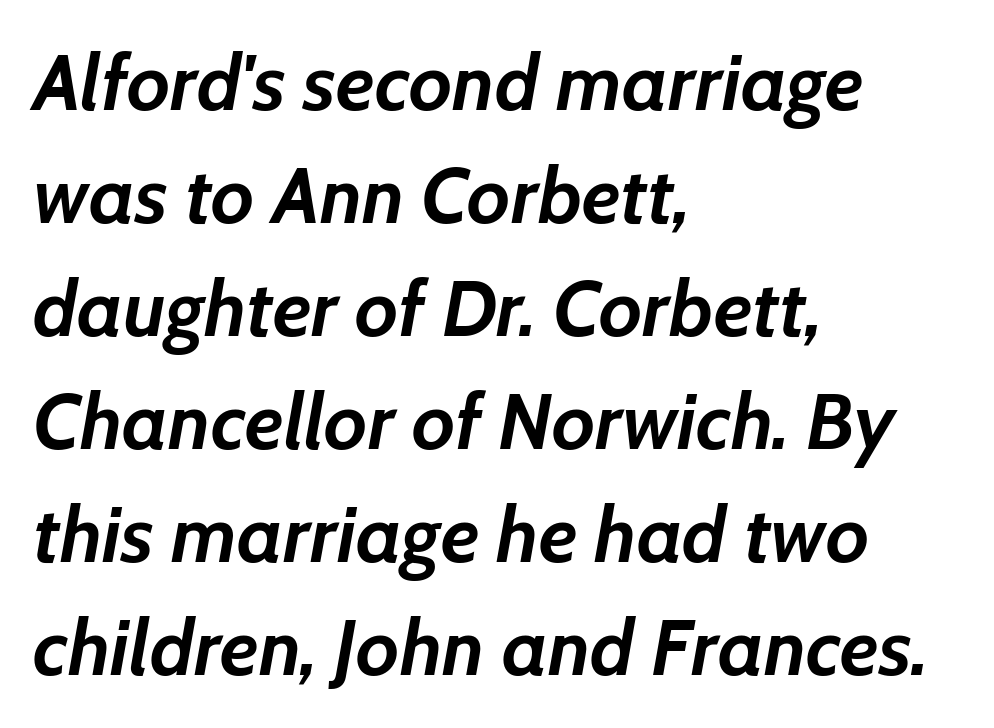
{"italic": "yes", "lean": "right", "slant_degrees": 7, "bold": "yes", "weight": "semibold", "width": "normal", "stroke_contrast": "low", "x_height": "medium", "monospaced": "no", "underline": "no", "align": "left", "line_spacing": "normal", "line_spacing_ratio": 1.43, "letter_spacing": "normal", "letter_spacing_em": 0.0, "glyph_px": 79}
